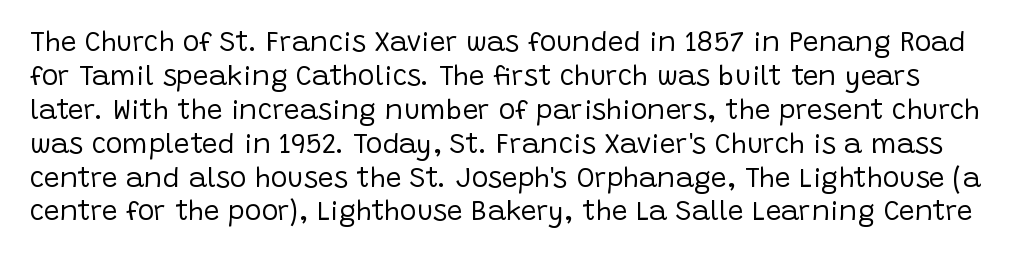
Is this a sans? Yes — the strokes have no serifs. How are the letters spaced? Ordinarily, with no added tracking. The letters look calm and open, with moderate or lighter stems. Plain, unruled lines of type. The letters stand straight up with perfectly vertical stems.
